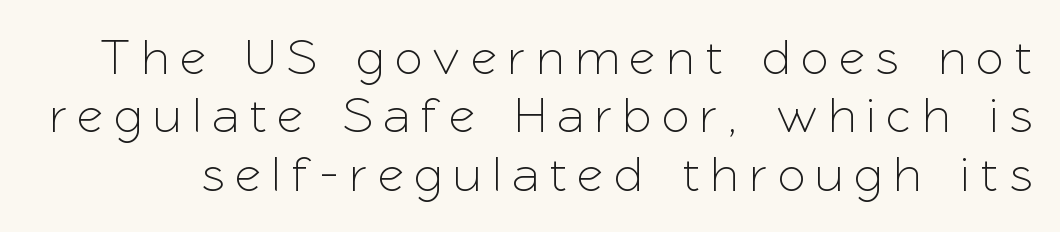
{"serif": "no", "italic": "no", "width": "normal", "stroke_contrast": "low", "x_height": "medium", "monospaced": "no", "underline": "no", "line_spacing_ratio": 1.17, "letter_spacing": "wide", "letter_spacing_em": 0.25, "glyph_px": 50}
